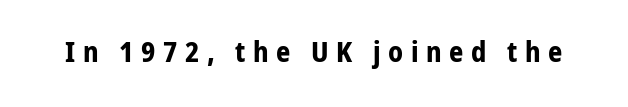
The image shows 28 px bold, condensed sans-serif type, upright; set unusually wide letter spacing (+0.27 em), not underlined; low stroke contrast and a medium x-height.
